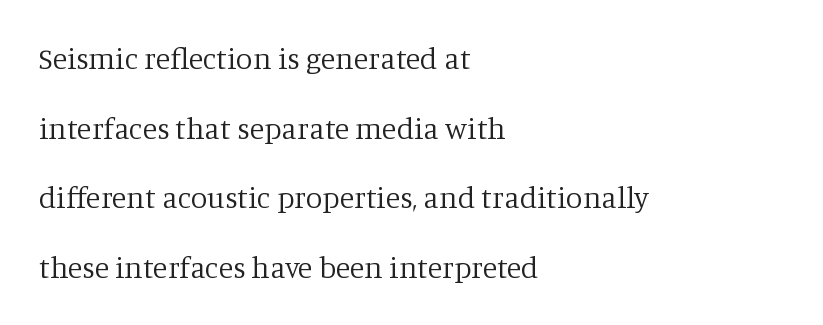
The image shows 30 px regular-weight serif type, upright; set left-aligned, loose line spacing (2.32x), normal letter spacing, not underlined; low stroke contrast and a large x-height.
